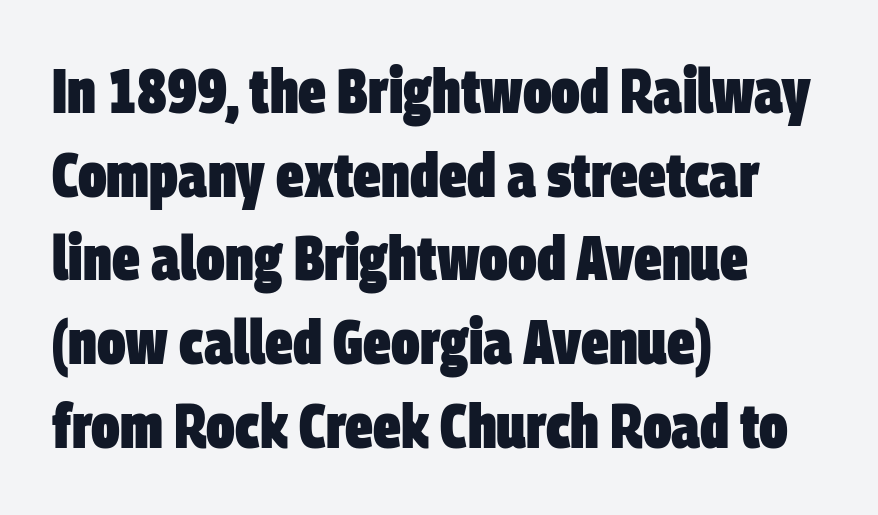
Q: Is the text bold? A: Yes.
Q: Is the typeface a serif or a sans-serif typeface? A: Sans-serif.
Q: Is the text underlined? A: No.
Q: How is the paragraph aligned? A: Left-aligned.
Q: Is the spacing between letters normal or unusually wide? A: Normal.
Q: Is the spacing between lines tight, normal or loose? A: Normal.
Q: Width (condensed, normal, or wide)? A: Condensed.
Q: Stroke contrast? A: Low.
Q: x-height? A: Large.
Q: Monospaced? A: No.
